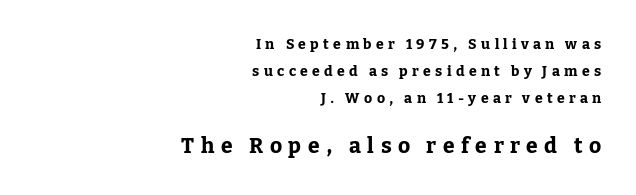
The image shows 21 px bold type, upright; set right-aligned, loose line spacing (1.94x), unusually wide letter spacing (+0.31 em), not underlined; the second (bottom) block is 1.5x larger.
